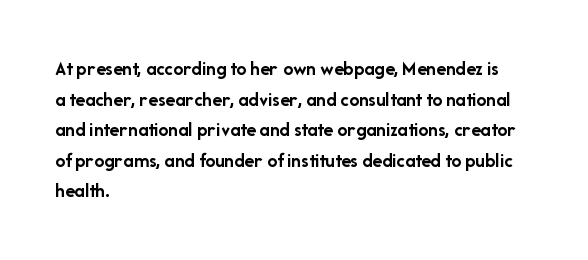
Q: Is the text bold? A: Yes.
Q: Is the text italic (slanted)? A: No, it is upright.
Q: Is the text underlined? A: No.
Q: How is the paragraph aligned? A: Left-aligned.
Q: Is the spacing between letters normal or unusually wide? A: Normal.
Q: Is the spacing between lines tight, normal or loose? A: Normal.
